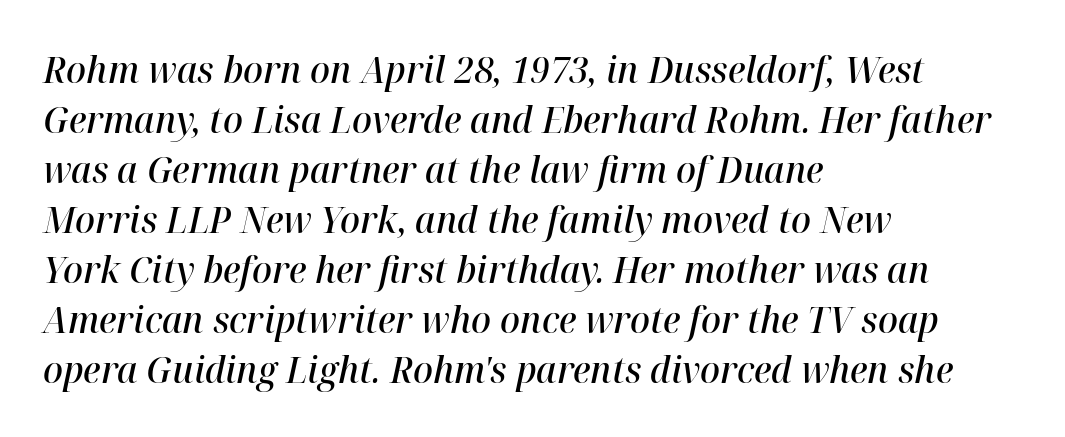
{"italic": "yes", "lean": "right", "slant_degrees": 12, "bold": "semi", "weight": "semibold", "width": "normal", "stroke_contrast": "high", "x_height": "medium", "monospaced": "no", "underline": "no", "align": "left", "line_spacing": "normal", "line_spacing_ratio": 1.35, "letter_spacing": "normal", "letter_spacing_em": 0.0, "glyph_px": 37}
